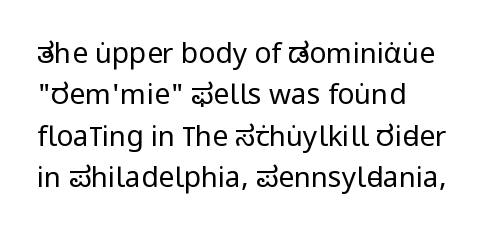
The image shows 28 px regular-weight, condensed sans-serif type, upright; set left-aligned, normal line spacing (1.48x), normal letter spacing, not underlined; low stroke contrast and a large x-height.
